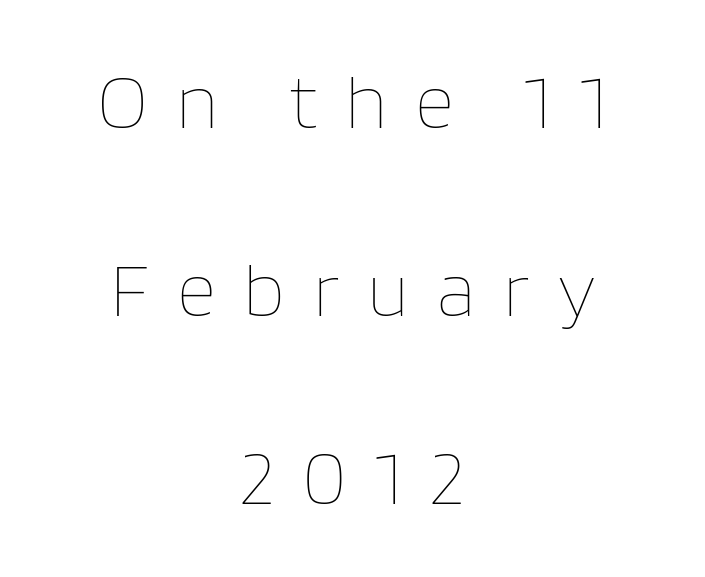
The image shows 77 px thin type, upright; set centered, loose line spacing (2.44x), unusually wide letter spacing (+0.36 em), not underlined; low stroke contrast and a large x-height.
